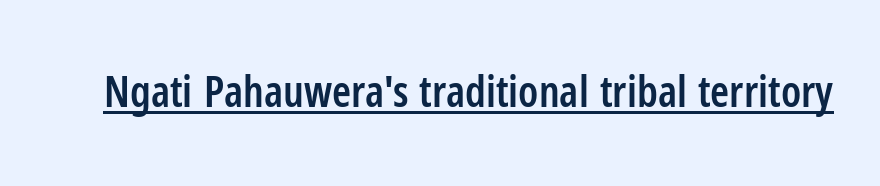
{"serif": "no", "italic": "no", "bold": "semi", "weight": "semibold", "width": "condensed", "stroke_contrast": "low", "x_height": "medium", "monospaced": "no", "underline": "yes", "letter_spacing": "normal", "letter_spacing_em": 0.0, "glyph_px": 43}
